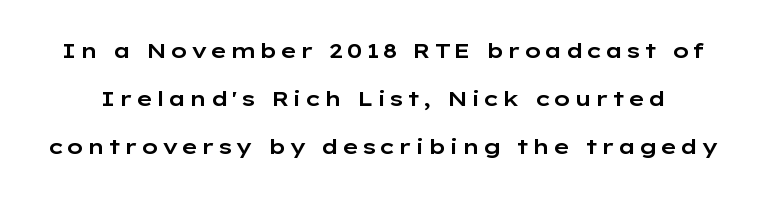
Vertically, the passage feels expansive, rows floating well apart. Check the space under the baseline: it is left empty. This sample uses an upright cut, with every glyph sitting square on the baseline.
